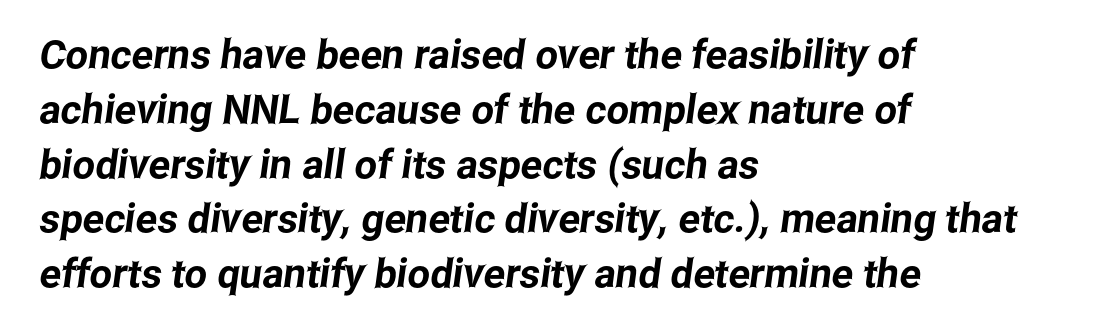
Q: Is the typeface a serif or a sans-serif typeface? A: Sans-serif.
Q: Is the text underlined? A: No.
Q: How is the paragraph aligned? A: Left-aligned.
Q: Is the spacing between letters normal or unusually wide? A: Normal.
Q: Is the spacing between lines tight, normal or loose? A: Normal.
Q: Width (condensed, normal, or wide)? A: Condensed.
Q: Stroke contrast? A: Low.
Q: x-height? A: Medium.
Q: Monospaced? A: No.
